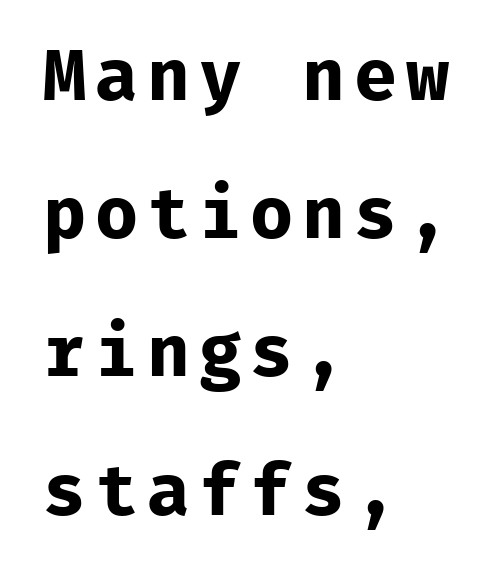
{"serif": "no", "italic": "no", "bold": "yes", "weight": "bold", "width": "normal", "stroke_contrast": "low", "x_height": "medium", "monospaced": "yes", "underline": "no", "align": "left", "line_spacing": "loose", "line_spacing_ratio": 1.92, "glyph_px": 72}
